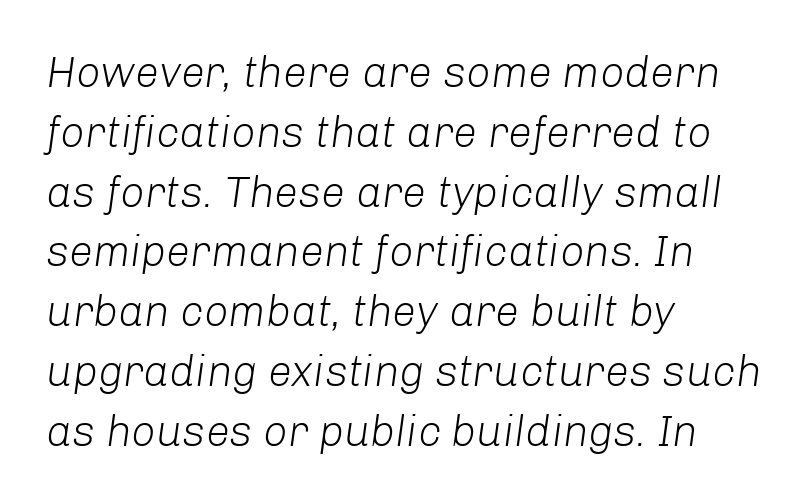
The letterforms sit shoulder to shoulder at normal distance. Plain, unruled lines of type. Is this a heavy cut? Hardly; it is regular or lighter. Spacing verdict: proportional, widths tailored to each character. A typesetter would call this leading conventional body-copy spacing. Slant detected: the letters are inclined.
